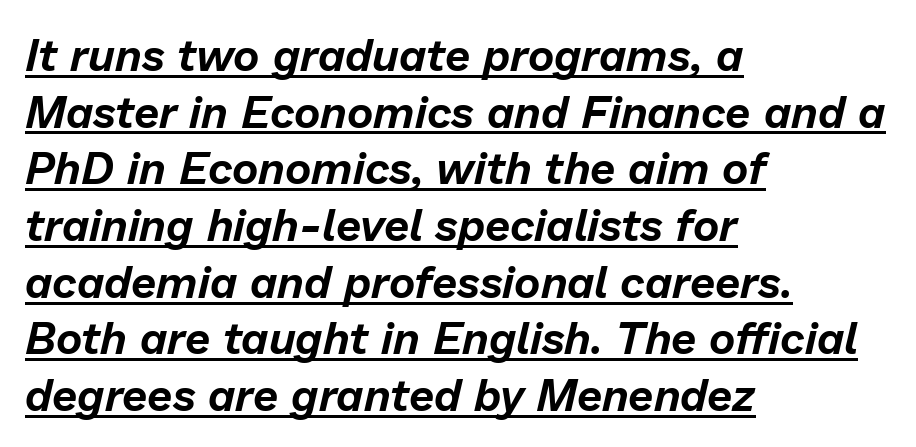
Students, note that the glyphs here touch the page at normal intervals. Students, observe the line beneath the letters — that is underlining. The letters advance in unequal steps, a hallmark of proportional type. Horizontally, the lines are justified to the leading edge only.
